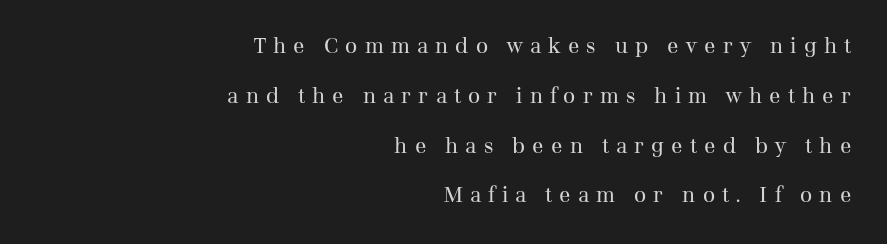
{"italic": "no", "bold": "no", "underline": "no", "align": "right", "line_spacing": "loose", "line_spacing_ratio": 2.37, "letter_spacing": "wide", "letter_spacing_em": 0.34, "glyph_px": 21}
